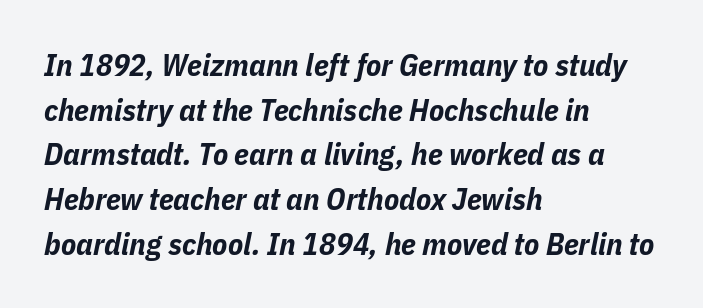
The axis of the letterforms is tilted away from vertical. Every letter is thick-stroked: bold, no question. The zone under the glyphs is completely vacant. The letterforms sit shoulder to shoulder at normal distance. Character widths vary here, with narrow letters taking less room than wide ones. Teacher's note: observe the even left margin — that is flush-left alignment.
